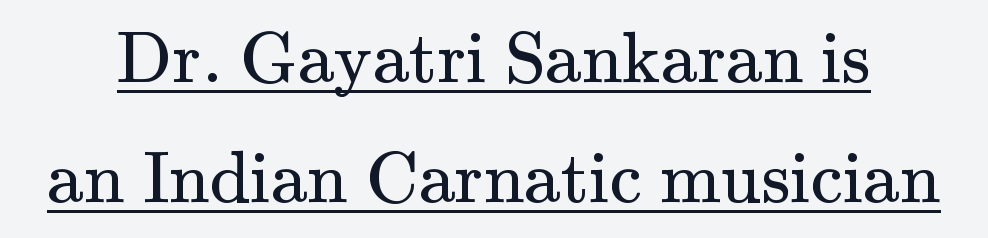
Q: Is the text bold? A: No.
Q: Is the text italic (slanted)? A: No, it is upright.
Q: Is the typeface a serif or a sans-serif typeface? A: Serif.
Q: Is the text underlined? A: Yes.
Q: Is the spacing between letters normal or unusually wide? A: Normal.
Q: Is the spacing between lines tight, normal or loose? A: Normal.
Q: Width (condensed, normal, or wide)? A: Normal.
Q: Stroke contrast? A: Medium.
Q: x-height? A: Small.
Q: Monospaced? A: No.
